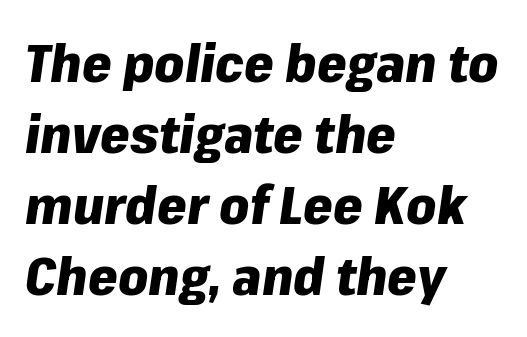
The image shows 53 px heavy type, italic (leaning right); set left-aligned, normal line spacing (1.34x), normal letter spacing, not underlined; low stroke contrast and a medium x-height.
